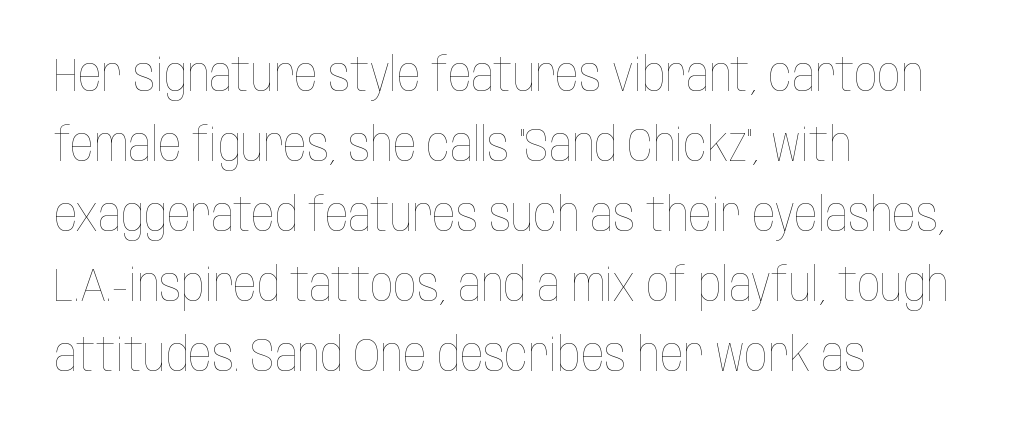
{"italic": "no", "bold": "no", "weight": "thin", "width": "condensed", "stroke_contrast": "low", "x_height": "large", "monospaced": "no", "underline": "no", "align": "left", "line_spacing": "normal", "line_spacing_ratio": 1.52, "letter_spacing": "normal", "letter_spacing_em": 0.0, "glyph_px": 46}
